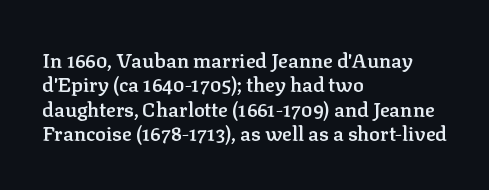
{"italic": "no", "bold": "semi", "underline": "no", "align": "left", "line_spacing_ratio": 1.22, "letter_spacing": "normal", "letter_spacing_em": 0.0, "glyph_px": 20}
